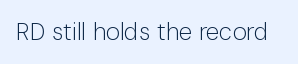
Q: Is the text bold? A: No.
Q: Is the text italic (slanted)? A: No, it is upright.
Q: Is the text underlined? A: No.
Q: Is the spacing between letters normal or unusually wide? A: Normal.
